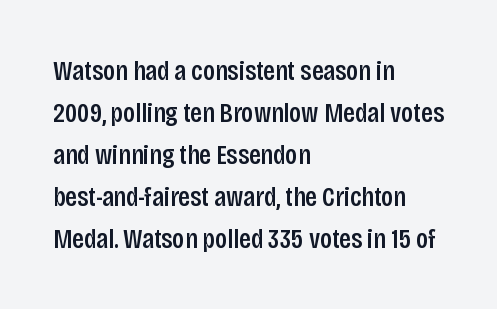
{"serif": "no", "italic": "no", "width": "condensed", "stroke_contrast": "low", "x_height": "large", "monospaced": "no", "underline": "no", "align": "left", "line_spacing": "normal", "line_spacing_ratio": 1.5, "letter_spacing": "normal", "letter_spacing_em": 0.0, "glyph_px": 28}
